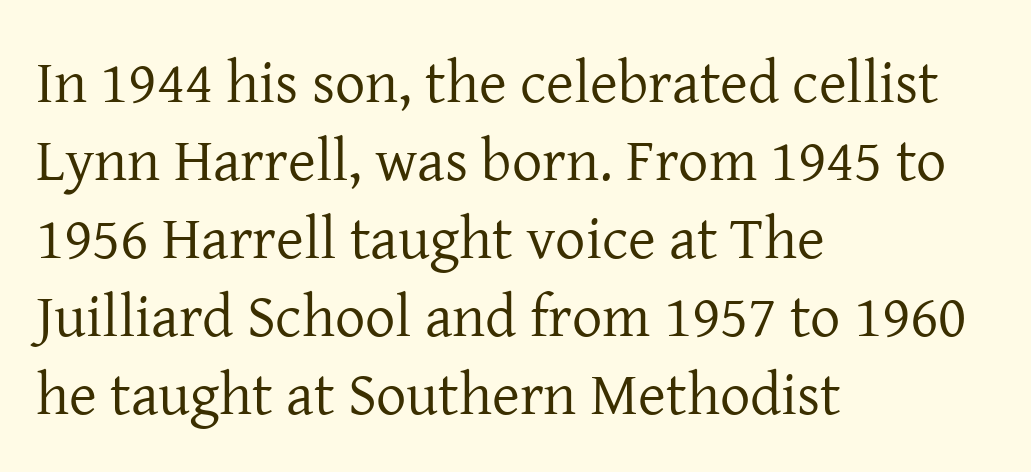
The image shows 60 px regular-weight serif type, upright; set left-aligned, normal line spacing (1.3x), normal letter spacing, not underlined; low stroke contrast and a medium x-height.
